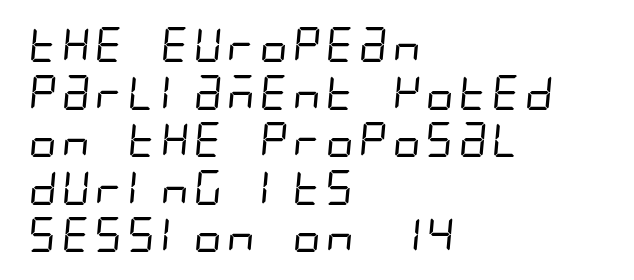
{"serif": "no", "bold": "no", "weight": "regular", "width": "condensed", "stroke_contrast": "low", "x_height": "large", "underline": "no", "align": "left", "line_spacing": "normal", "line_spacing_ratio": 1.36, "letter_spacing": "normal", "letter_spacing_em": 0.0, "glyph_px": 35}
